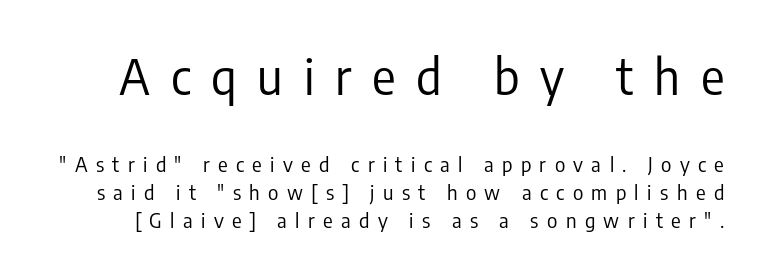
The image shows 49 px regular-weight, condensed sans-serif type, upright; set normal line spacing (1.39x), unusually wide letter spacing (+0.42 em), not underlined; the first (top) block is 2.45x larger; low stroke contrast and a medium x-height.
